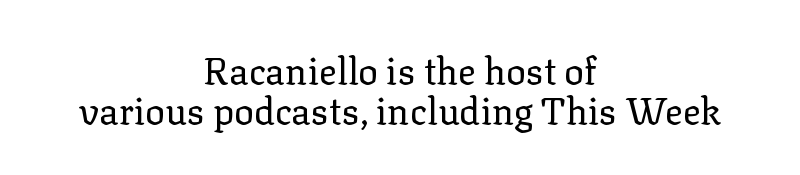
This rendering employs a face with finishing strokes, i.e., a serif. A light-to-regular cut is what we see here. Caption: multi-line text, centered on the measure. Glance below the letters and you will spot only blank space.
